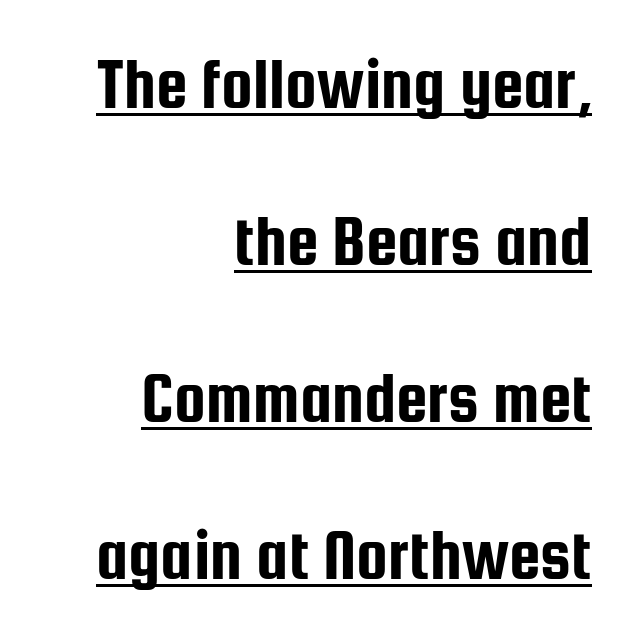
The specimen reads as upright at a glance. This sample trades compactness for vertical openness between lines. Is this a fixed-width face? No — the glyphs have proportional, varying widths. Is the block centered? No — it sits flush against the right margin. Every word sits above its own underline. Observe the absence of serifs on each vertical stroke in this sample.
